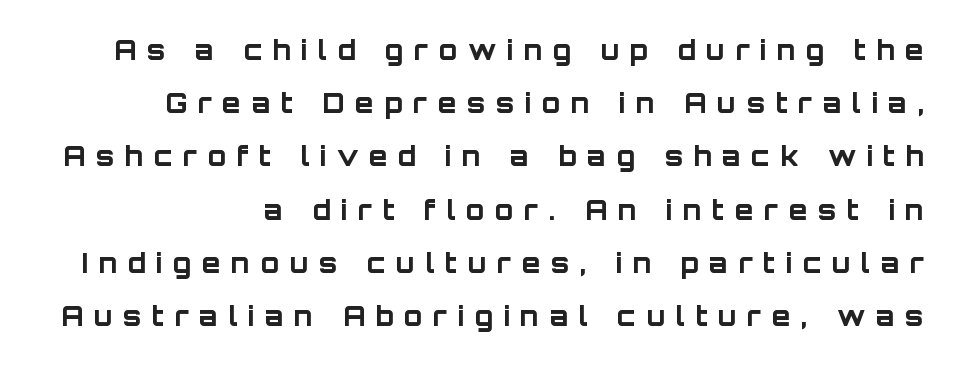
Q: Is the text bold? A: Yes.
Q: Is the text italic (slanted)? A: No, it is upright.
Q: Is the text underlined? A: No.
Q: How is the paragraph aligned? A: Right-aligned.
Q: Is the spacing between letters normal or unusually wide? A: Unusually wide.
Q: Is the spacing between lines tight, normal or loose? A: Loose.
